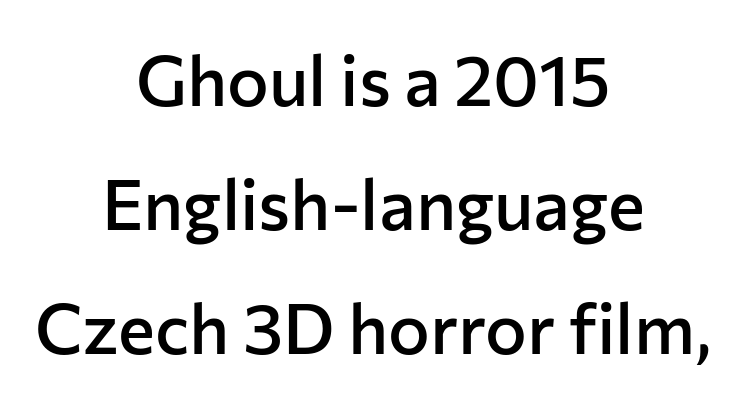
The image shows 70 px semibold sans-serif type, upright; set centered, line spacing 1.77x, normal letter spacing, not underlined; low stroke contrast and a medium x-height.
